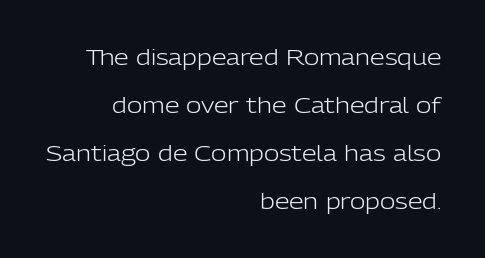
The image shows 21 px text type, upright; set right-aligned, loose line spacing (2.28x), normal letter spacing, not underlined.
